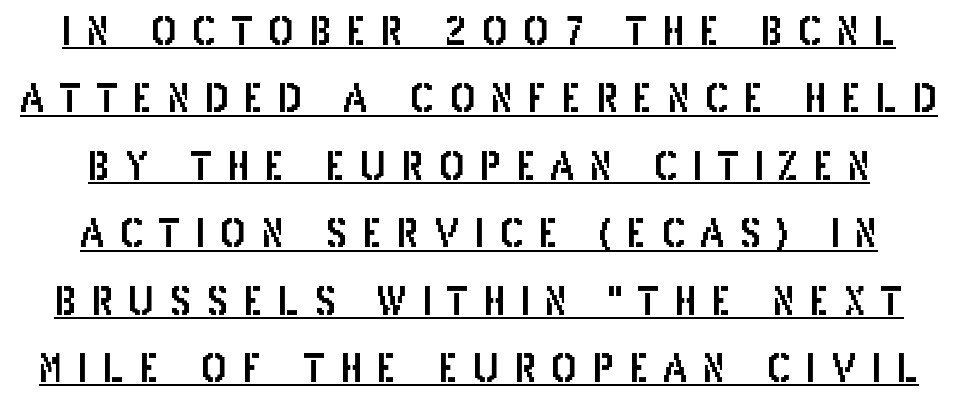
{"serif": "no", "italic": "no", "width": "condensed", "stroke_contrast": "low", "x_height": "large", "monospaced": "no", "underline": "yes", "line_spacing_ratio": 1.73, "letter_spacing": "wide", "letter_spacing_em": 0.38, "glyph_px": 39}
